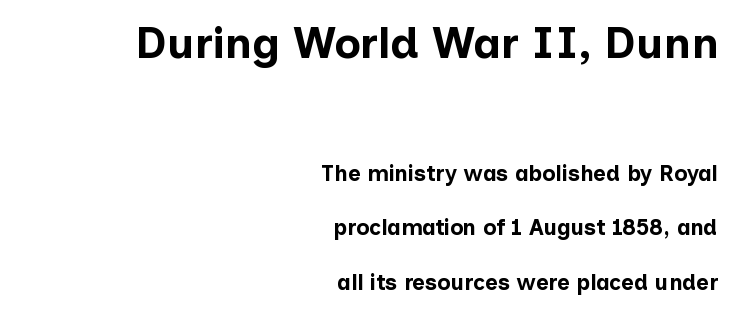
What weight is shown? A full bold with thick strokes. The passage shown has conventional tracking throughout. Check the space under the baseline: it is left empty. Bigger letters appear in the top chunk; the bottom chunk is reduced. Is the block centered? No — it sits flush against the right margin.
